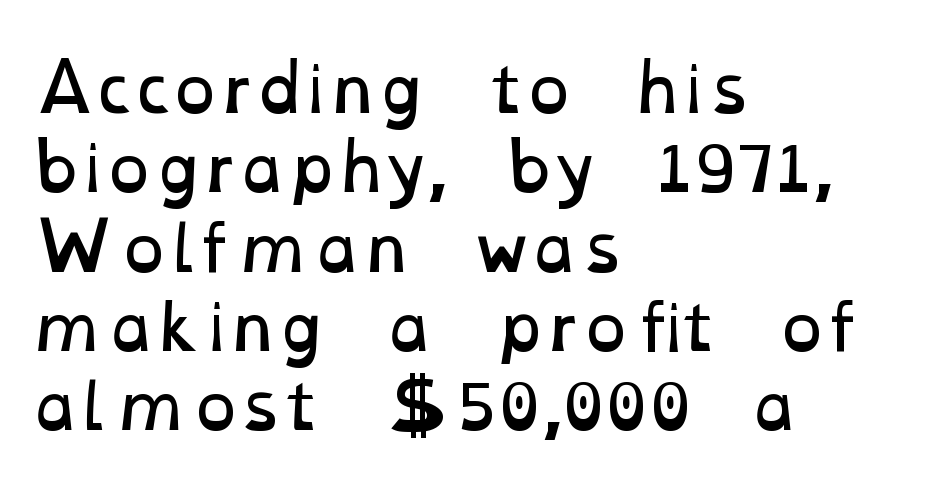
The image shows 65 px regular-weight, wide type; set left-aligned, line spacing 1.22x, normal letter spacing, not underlined; low stroke contrast and a medium x-height.
